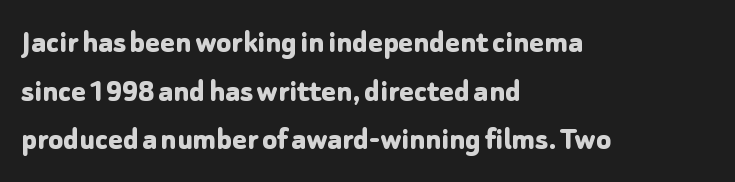
{"serif": "no", "italic": "no", "bold": "yes", "weight": "bold", "width": "normal", "stroke_contrast": "low", "x_height": "medium", "monospaced": "no", "underline": "no", "align": "left", "line_spacing": "normal", "line_spacing_ratio": 1.43, "letter_spacing": "normal", "letter_spacing_em": 0.0, "glyph_px": 34}
